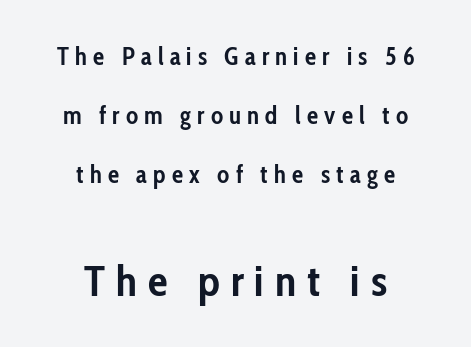
Q: Is the text bold? A: Yes.
Q: Is the text italic (slanted)? A: No, it is upright.
Q: Is the typeface a serif or a sans-serif typeface? A: Sans-serif.
Q: Is the text underlined? A: No.
Q: How is the paragraph aligned? A: Centered.
Q: Is the spacing between letters normal or unusually wide? A: Unusually wide.
Q: Is the spacing between lines tight, normal or loose? A: Loose.
Q: Which block of text is set in a larger size, the first (top) or the second (bottom)? A: The second (bottom) one.
Q: Width (condensed, normal, or wide)? A: Condensed.
Q: Stroke contrast? A: Low.
Q: x-height? A: Medium.
Q: Monospaced? A: No.
